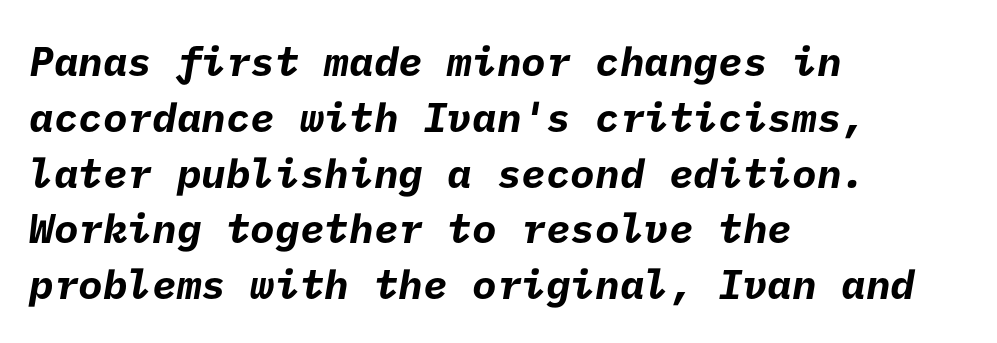
Letterform terminals end flat and unadorned throughout the passage. In terms of weight, the rendering is a true, heavy bold. Reading down the column, the eye jumps a familiar distance to each next line. The text block is weighted toward the left margin, trailing off unevenly rightward. Short note: letters normally spaced. Letters rest on an invisible, unmarked baseline.
